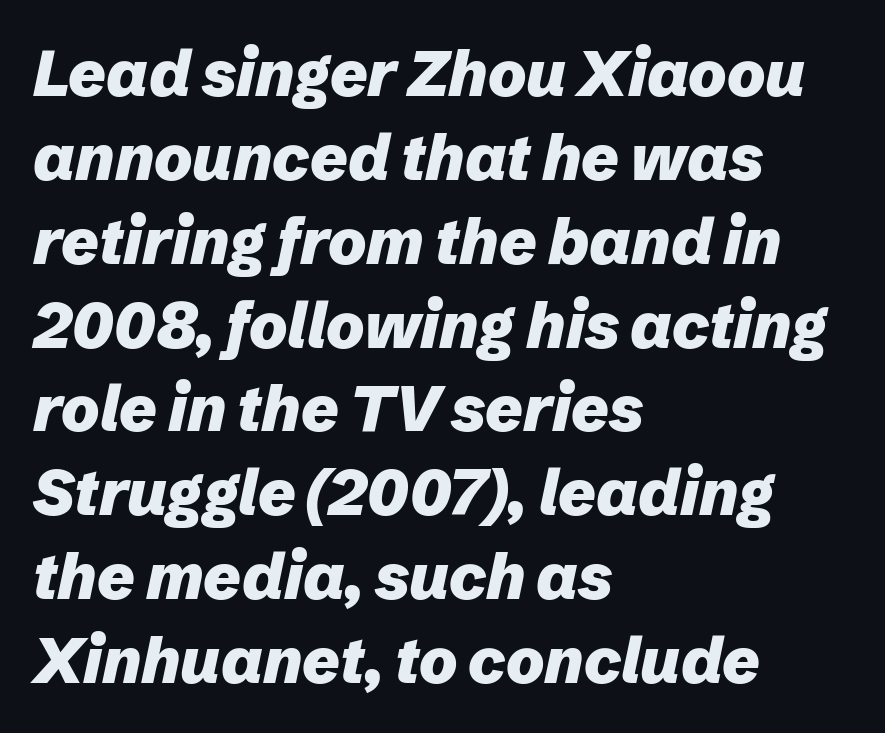
{"italic": "yes", "lean": "right", "slant_degrees": 12, "bold": "yes", "weight": "heavy", "width": "normal", "stroke_contrast": "low", "x_height": "medium", "monospaced": "no", "underline": "no", "align": "left", "line_spacing": "normal", "line_spacing_ratio": 1.31, "letter_spacing": "normal", "letter_spacing_em": 0.0, "glyph_px": 64}
